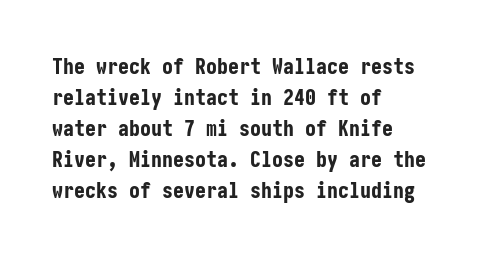
The image shows 22 px bold type, upright; set left-aligned, normal line spacing (1.41x), normal letter spacing, not underlined.
